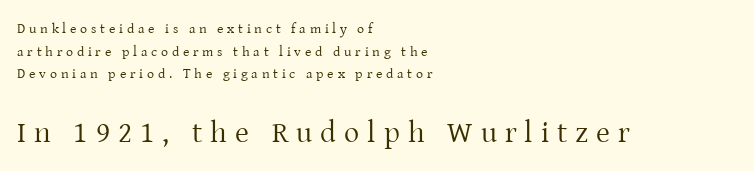
Q: Is the text bold? A: No.
Q: Is the text italic (slanted)? A: No, it is upright.
Q: Is the typeface a serif or a sans-serif typeface? A: Serif.
Q: Is the text underlined? A: No.
Q: How is the paragraph aligned? A: Left-aligned.
Q: Is the spacing between letters normal or unusually wide? A: Unusually wide.
Q: Is the spacing between lines tight, normal or loose? A: Normal.
Q: Which block of text is set in a larger size, the first (top) or the second (bottom)? A: The second (bottom) one.
Q: Width (condensed, normal, or wide)? A: Normal.
Q: Stroke contrast? A: Low.
Q: x-height? A: Medium.
Q: Monospaced? A: No.
